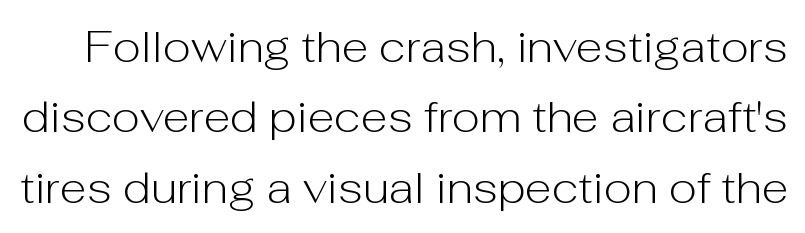
The image shows 44 px light sans-serif type, upright; set normal line spacing (1.6x), normal letter spacing, not underlined; low stroke contrast and a medium x-height.
